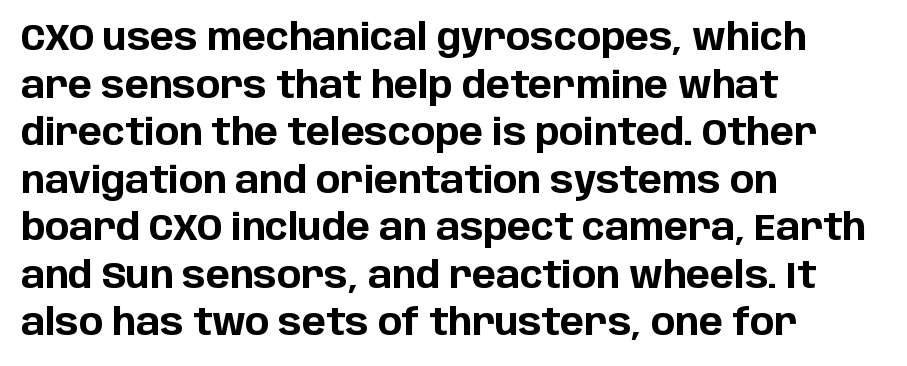
Q: Is the text bold? A: Yes.
Q: Is the text italic (slanted)? A: No, it is upright.
Q: Is the typeface a serif or a sans-serif typeface? A: Sans-serif.
Q: Is the text underlined? A: No.
Q: How is the paragraph aligned? A: Left-aligned.
Q: Is the spacing between letters normal or unusually wide? A: Normal.
Q: Is the spacing between lines tight, normal or loose? A: Normal.
Q: Width (condensed, normal, or wide)? A: Normal.
Q: Stroke contrast? A: Low.
Q: x-height? A: Large.
Q: Monospaced? A: No.
